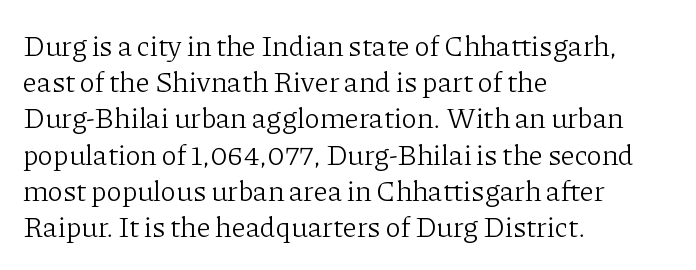
Q: Is the text bold? A: No.
Q: Is the text italic (slanted)? A: No, it is upright.
Q: Is the typeface a serif or a sans-serif typeface? A: Serif.
Q: Is the text underlined? A: No.
Q: How is the paragraph aligned? A: Left-aligned.
Q: Is the spacing between letters normal or unusually wide? A: Normal.
Q: Is the spacing between lines tight, normal or loose? A: Normal.
Q: Width (condensed, normal, or wide)? A: Normal.
Q: Stroke contrast? A: Low.
Q: x-height? A: Medium.
Q: Monospaced? A: No.
